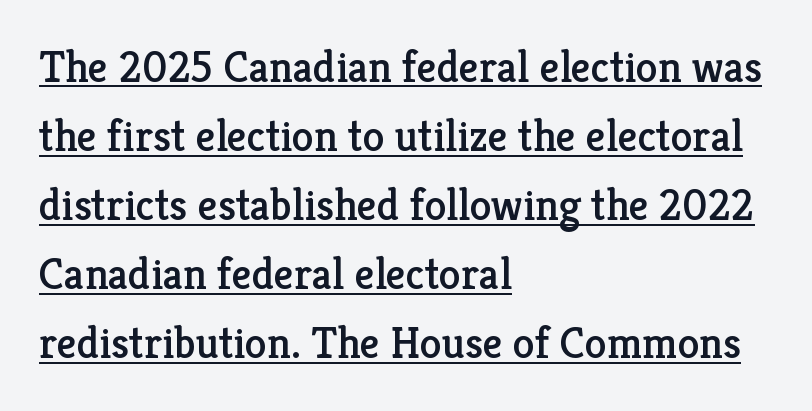
{"serif": "yes", "italic": "no", "width": "normal", "stroke_contrast": "low", "x_height": "medium", "monospaced": "no", "underline": "yes", "align": "left", "line_spacing": "normal", "line_spacing_ratio": 1.57, "letter_spacing": "normal", "letter_spacing_em": 0.0, "glyph_px": 44}
